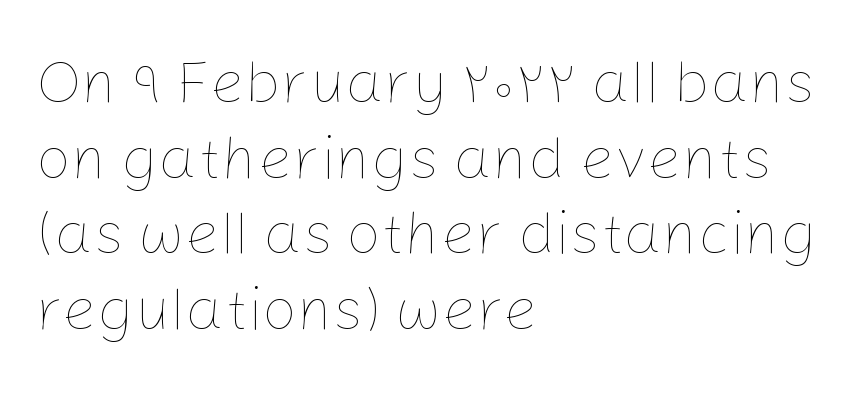
{"italic": "no", "bold": "no", "weight": "thin", "width": "normal", "stroke_contrast": "low", "x_height": "medium", "monospaced": "no", "underline": "no", "align": "left", "line_spacing_ratio": 1.24, "letter_spacing": "normal", "letter_spacing_em": 0.0, "glyph_px": 61}
